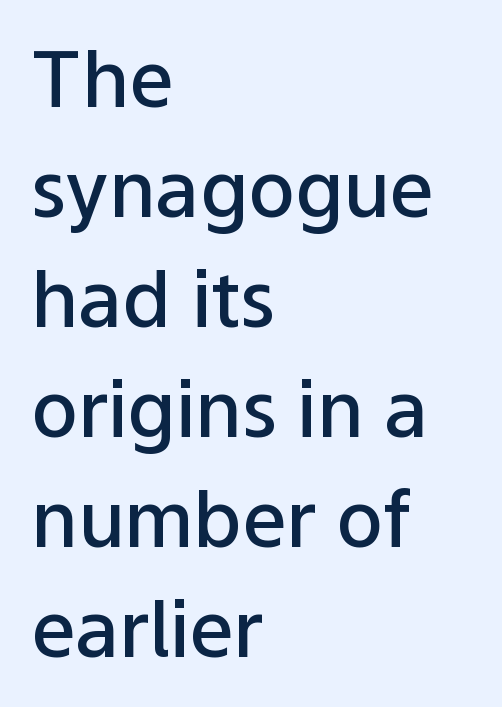
Glyph-to-glyph distance matches everyday printed text. Compared with an ordinary text face, these strokes are moderately heavier — a semibold. Teacher's note: observe the even left margin — that is flush-left alignment. The letters carry no serifs — their stems end cleanly without finishing strokes. Think of a printed novel: that variable character pitch is what you see here. A normal amount of white space separates one row of letters from the next.
